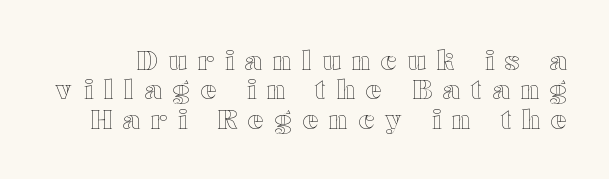
Check under the words: just untouched page. Every character sits straight up, as roman type does. Tracking here is generous; glyphs stand well apart from one another. Students, observe: this is what under-led, compact text looks like.
